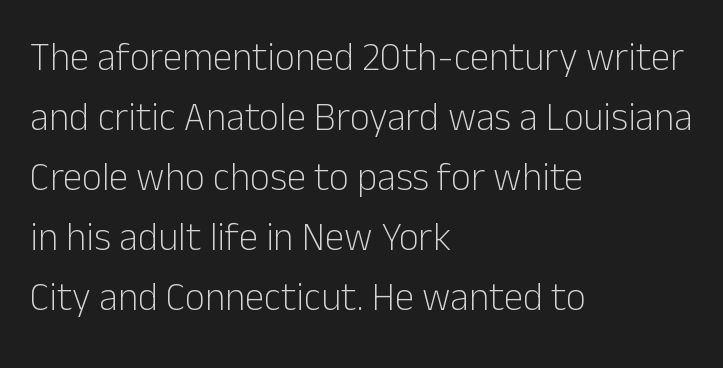
Q: Is the text bold? A: No.
Q: Is the text italic (slanted)? A: No, it is upright.
Q: Is the typeface a serif or a sans-serif typeface? A: Sans-serif.
Q: Is the text underlined? A: No.
Q: How is the paragraph aligned? A: Left-aligned.
Q: Is the spacing between letters normal or unusually wide? A: Normal.
Q: Is the spacing between lines tight, normal or loose? A: Normal.
Q: Width (condensed, normal, or wide)? A: Normal.
Q: Stroke contrast? A: Low.
Q: x-height? A: Medium.
Q: Monospaced? A: No.
